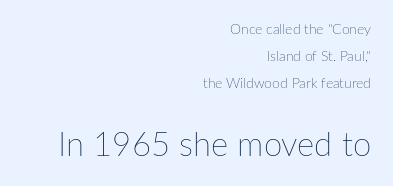
{"italic": "no", "bold": "no", "weight": "thin", "width": "normal", "stroke_contrast": "low", "x_height": "medium", "monospaced": "no", "underline": "no", "align": "right", "line_spacing": "loose", "line_spacing_ratio": 1.92, "letter_spacing": "normal", "letter_spacing_em": 0.0, "larger_block": "second", "size_ratio": 2.36, "glyph_px": 33}
